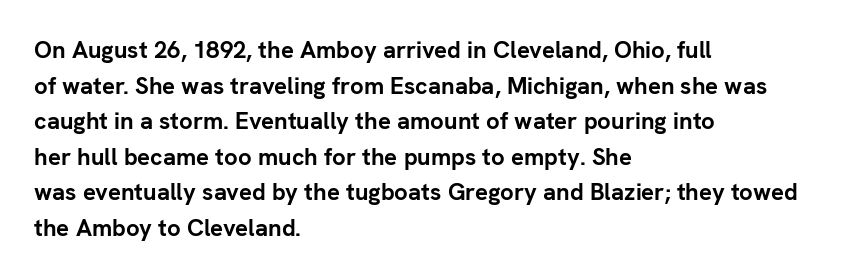
The image shows 24 px bold type, upright; set left-aligned, normal line spacing (1.48x), normal letter spacing, not underlined.
